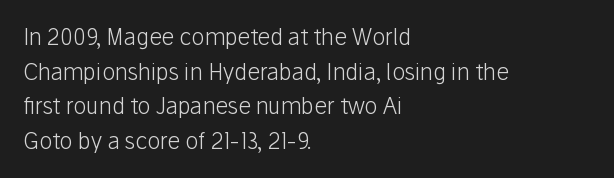
Which margin do the lines hug? The left one — the right edge is uneven. This is roman type, the default non-slanted kind. Summary of vertical rhythm: regular, with standard interline spacing. These glyphs show unthickened strokes, regular width or finer. The rendering keeps characters at their native spacing. The gap between lines stays unmarked.
